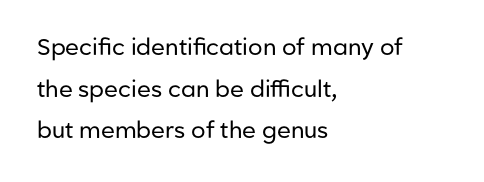
Q: Is the text bold? A: No.
Q: Is the text italic (slanted)? A: No, it is upright.
Q: Is the text underlined? A: No.
Q: How is the paragraph aligned? A: Left-aligned.
Q: Is the spacing between letters normal or unusually wide? A: Normal.
